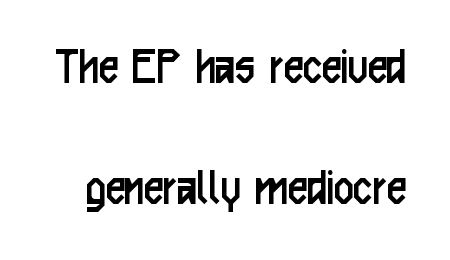
{"serif": "no", "italic": "no", "bold": "no", "weight": "regular", "width": "condensed", "stroke_contrast": "low", "x_height": "medium", "monospaced": "no", "underline": "no", "line_spacing": "loose", "line_spacing_ratio": 2.2, "letter_spacing": "normal", "letter_spacing_em": 0.0, "glyph_px": 55}
